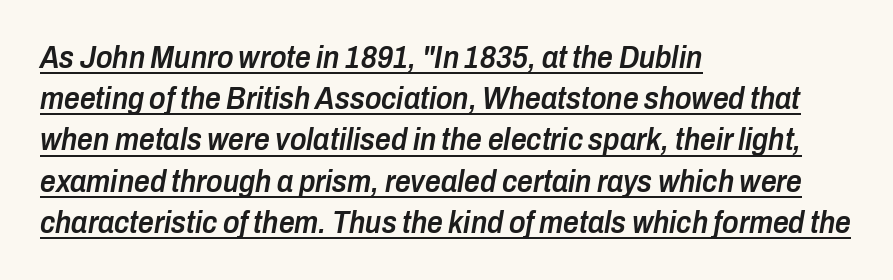
Q: Is the text bold? A: Semi-bold.
Q: Is the text italic (slanted)? A: Yes, it leans right by about 10 degrees.
Q: Is the text underlined? A: Yes.
Q: How is the paragraph aligned? A: Left-aligned.
Q: Is the spacing between letters normal or unusually wide? A: Normal.
Q: Is the spacing between lines tight, normal or loose? A: Normal.
Q: Width (condensed, normal, or wide)? A: Condensed.
Q: Stroke contrast? A: Low.
Q: x-height? A: Medium.
Q: Monospaced? A: No.
